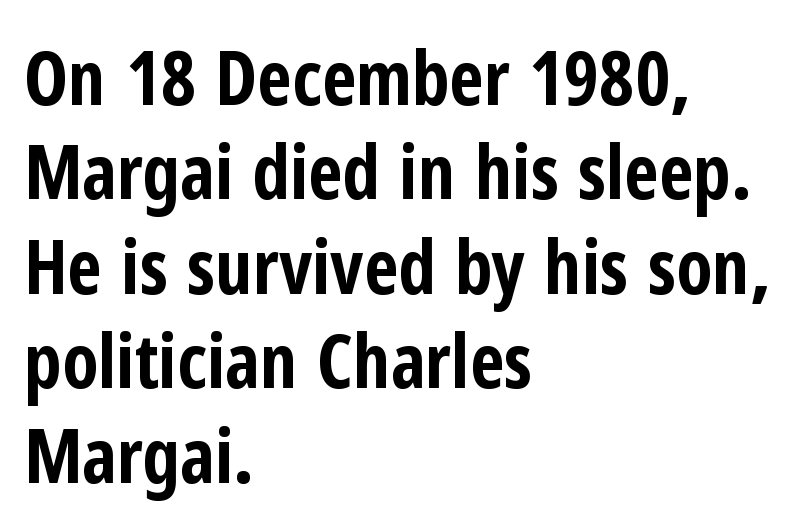
The image shows 75 px bold, condensed sans-serif type, upright; set left-aligned, normal line spacing (1.26x), normal letter spacing, not underlined; low stroke contrast and a medium x-height.
